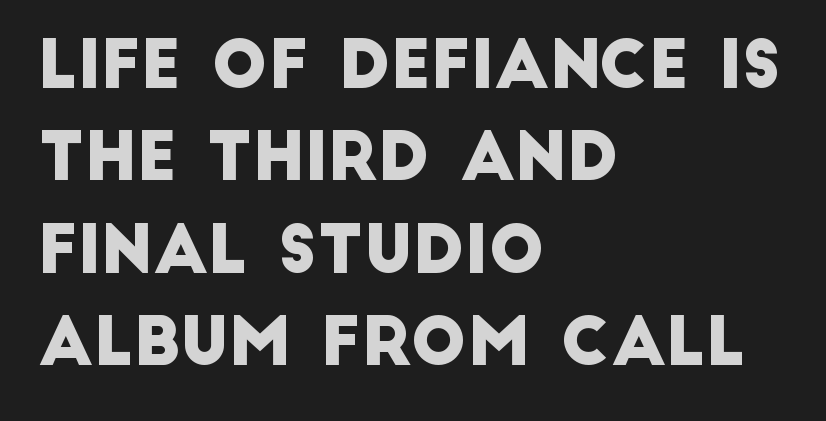
{"serif": "no", "width": "normal", "stroke_contrast": "low", "x_height": "large", "monospaced": "no", "underline": "no", "align": "left", "line_spacing": "normal", "line_spacing_ratio": 1.4, "letter_spacing": "normal", "letter_spacing_em": 0.0, "glyph_px": 66}
